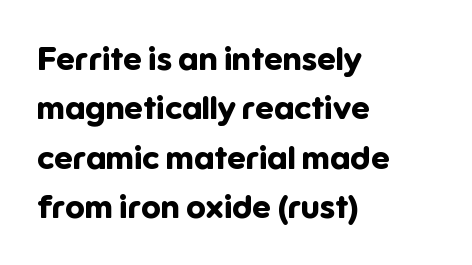
The image shows 33 px bold sans-serif type, upright; set left-aligned, normal line spacing (1.5x), normal letter spacing, not underlined; low stroke contrast and a medium x-height.
